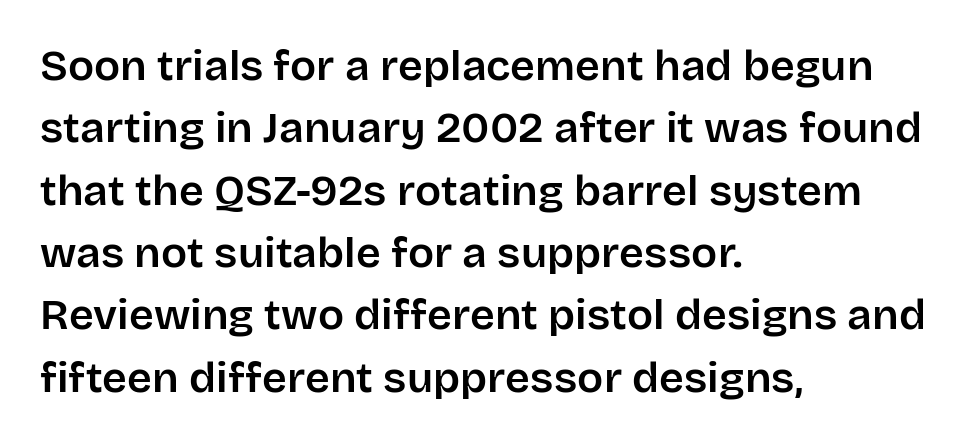
Examine the stroke ends and you'll find no serifs. The passage shown has conventional tracking throughout. The setting favours the left margin, as ordinary paragraphs usually do. Character widths vary here, with narrow letters taking less room than wide ones. Anything drawn beneath the words? Only blank space. Interline gaps are of average width in this sample.
